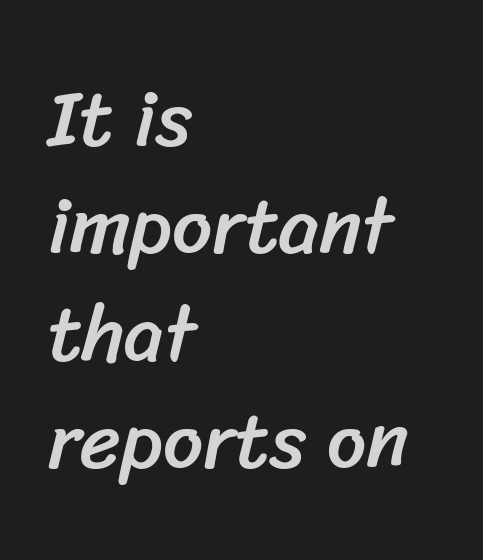
Q: Is the typeface a serif or a sans-serif typeface? A: Sans-serif.
Q: Is the text underlined? A: No.
Q: How is the paragraph aligned? A: Left-aligned.
Q: Is the spacing between letters normal or unusually wide? A: Normal.
Q: Is the spacing between lines tight, normal or loose? A: Normal.
Q: Width (condensed, normal, or wide)? A: Normal.
Q: Stroke contrast? A: Low.
Q: x-height? A: Medium.
Q: Monospaced? A: No.
